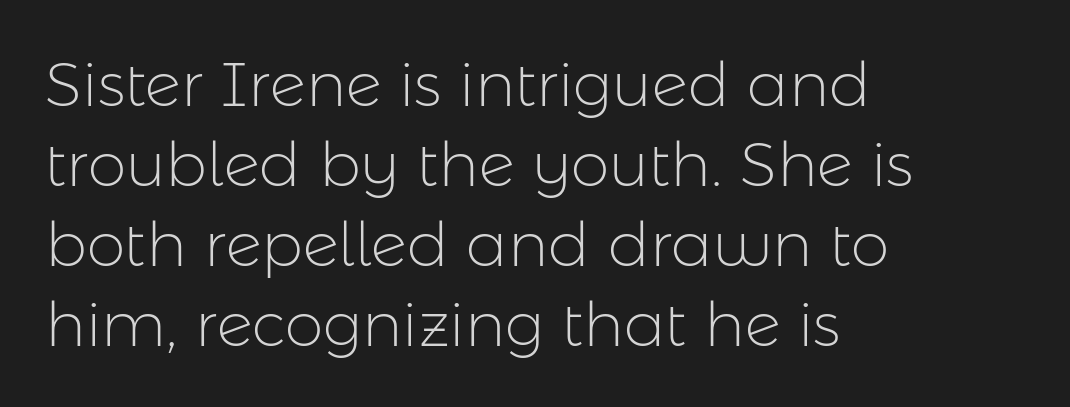
Layout note: lines flush left. Look at the bottom of the vertical strokes: they stop flat, with no serifs. You could not count columns in this text — the font is proportionally spaced. This sample uses an upright cut, with every glyph sitting square on the baseline. Quick note: underline off.
